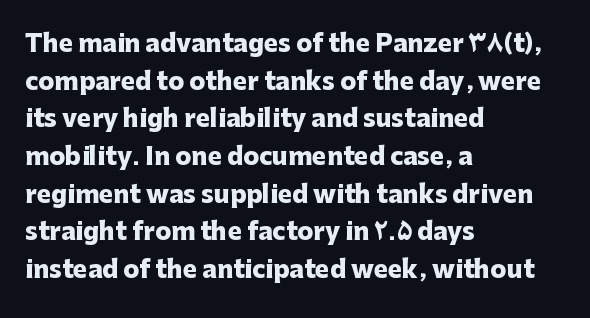
Q: Is the text bold? A: Yes.
Q: Is the text italic (slanted)? A: No, it is upright.
Q: Is the text underlined? A: No.
Q: How is the paragraph aligned? A: Left-aligned.
Q: Is the spacing between letters normal or unusually wide? A: Normal.
Q: Is the spacing between lines tight, normal or loose? A: Normal.
